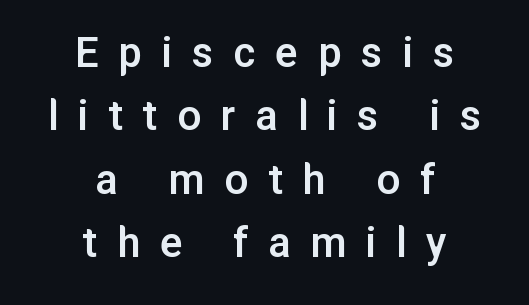
{"serif": "no", "italic": "no", "bold": "semi", "weight": "semibold", "width": "normal", "stroke_contrast": "low", "x_height": "medium", "monospaced": "no", "underline": "no", "align": "center", "line_spacing": "normal", "line_spacing_ratio": 1.35, "letter_spacing": "wide", "letter_spacing_em": 0.42, "glyph_px": 47}
